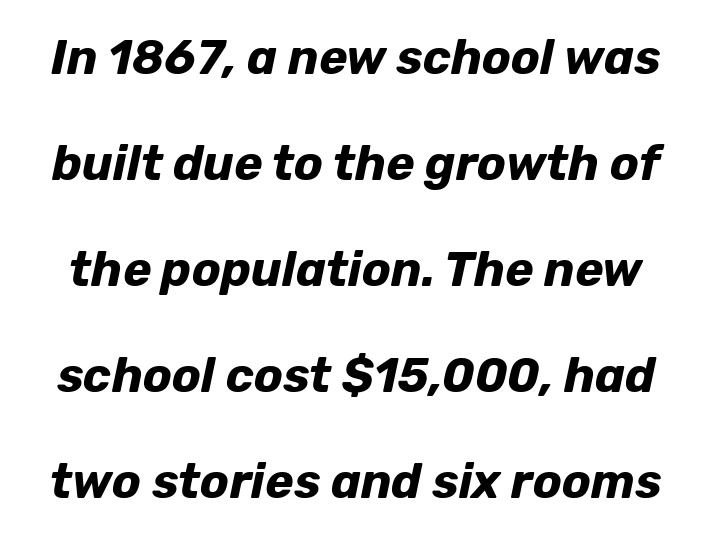
The image shows 48 px bold type, italic (leaning right); set loose line spacing (2.21x), normal letter spacing, not underlined; low stroke contrast and a medium x-height.
